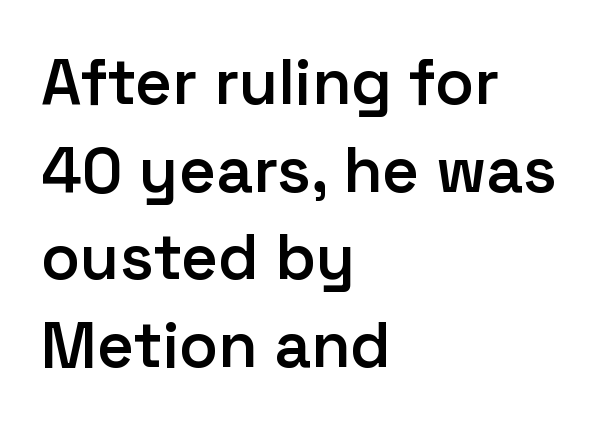
The image shows 64 px semibold sans-serif type, upright; set left-aligned, normal line spacing (1.37x), normal letter spacing, not underlined; low stroke contrast and a medium x-height.
